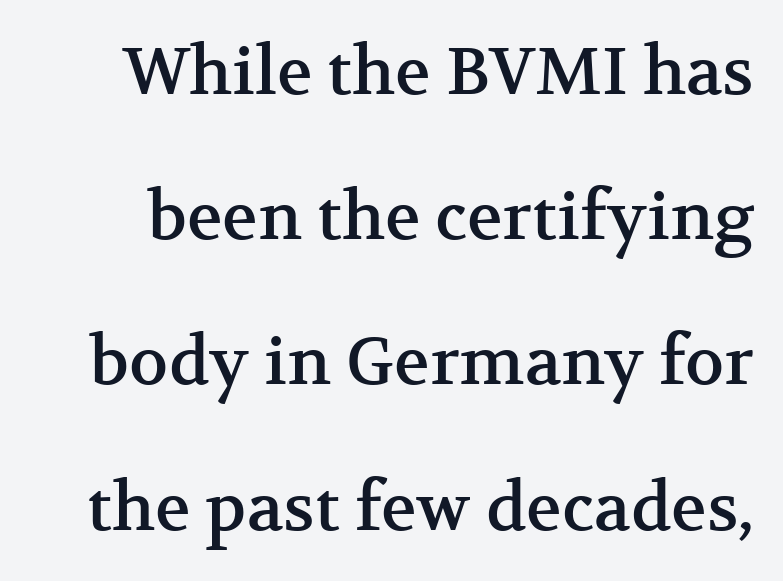
Q: Is the text italic (slanted)? A: No, it is upright.
Q: Is the typeface a serif or a sans-serif typeface? A: Serif.
Q: Is the text underlined? A: No.
Q: Is the spacing between letters normal or unusually wide? A: Normal.
Q: Is the spacing between lines tight, normal or loose? A: Loose.
Q: Width (condensed, normal, or wide)? A: Normal.
Q: Stroke contrast? A: Medium.
Q: x-height? A: Medium.
Q: Monospaced? A: No.
